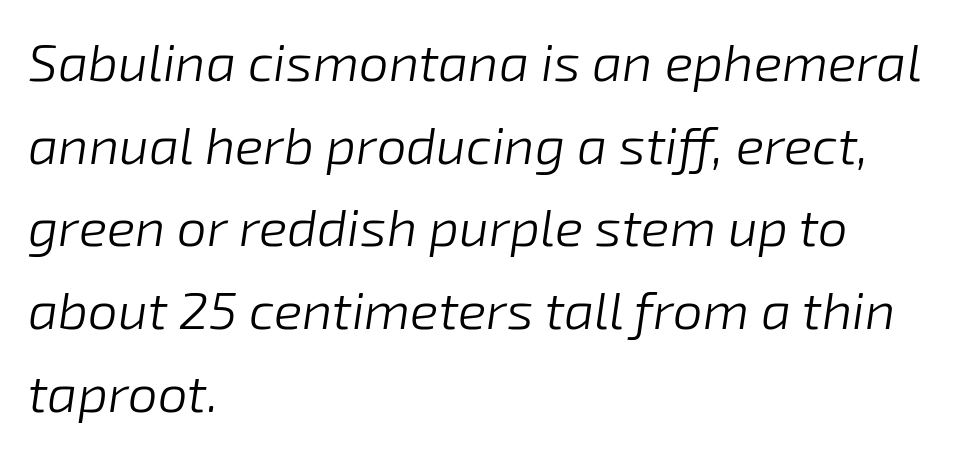
Q: Is the text bold? A: No.
Q: Is the text italic (slanted)? A: Yes, it leans right by about 8 degrees.
Q: Is the text underlined? A: No.
Q: How is the paragraph aligned? A: Left-aligned.
Q: Is the spacing between letters normal or unusually wide? A: Normal.
Q: Is the spacing between lines tight, normal or loose? A: Normal.
Q: Width (condensed, normal, or wide)? A: Normal.
Q: Stroke contrast? A: Low.
Q: x-height? A: Medium.
Q: Monospaced? A: No.
